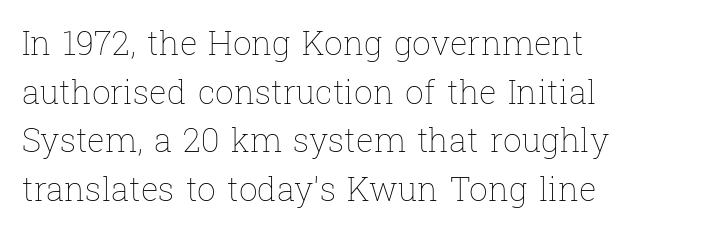
Each stroke keeps to a modest, everyday thickness or less. Designer's note — italics off, roman on. Character widths vary here, with narrow letters taking less room than wide ones. The line texture is even and compact thanks to regular tracking.
